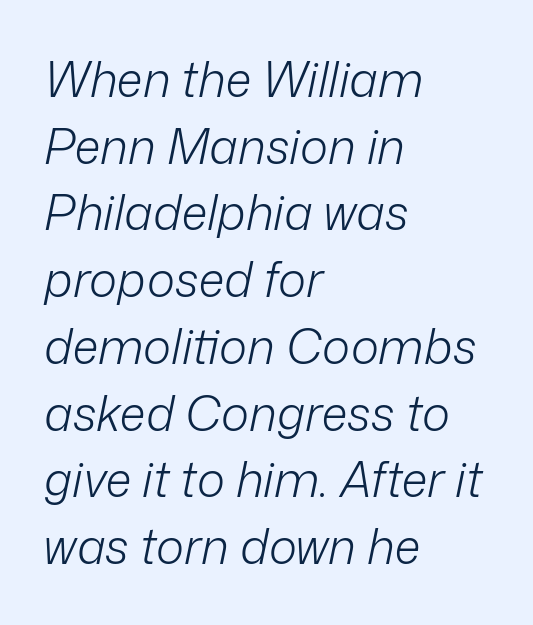
Q: Is the text bold? A: No.
Q: Is the text italic (slanted)? A: Yes, it leans right by about 12 degrees.
Q: Is the text underlined? A: No.
Q: How is the paragraph aligned? A: Left-aligned.
Q: Is the spacing between letters normal or unusually wide? A: Normal.
Q: Is the spacing between lines tight, normal or loose? A: Normal.
Q: Width (condensed, normal, or wide)? A: Normal.
Q: Stroke contrast? A: Low.
Q: x-height? A: Medium.
Q: Monospaced? A: No.
